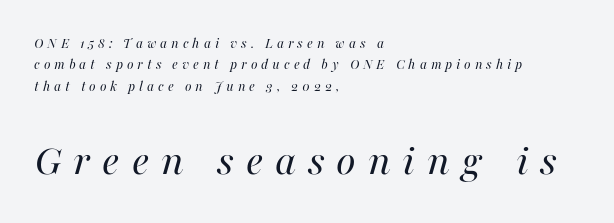
The image shows 45 px regular-weight type, italic (leaning right); set left-aligned, normal line spacing (1.42x), unusually wide letter spacing (+0.26 em), not underlined; the second (bottom) block is 3.0x larger; high stroke contrast and a medium x-height.
